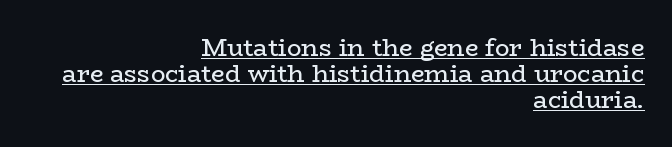
{"italic": "no", "bold": "no", "underline": "yes", "align": "right", "line_spacing": "tight", "line_spacing_ratio": 1.08, "letter_spacing": "normal", "letter_spacing_em": 0.0, "glyph_px": 24}
